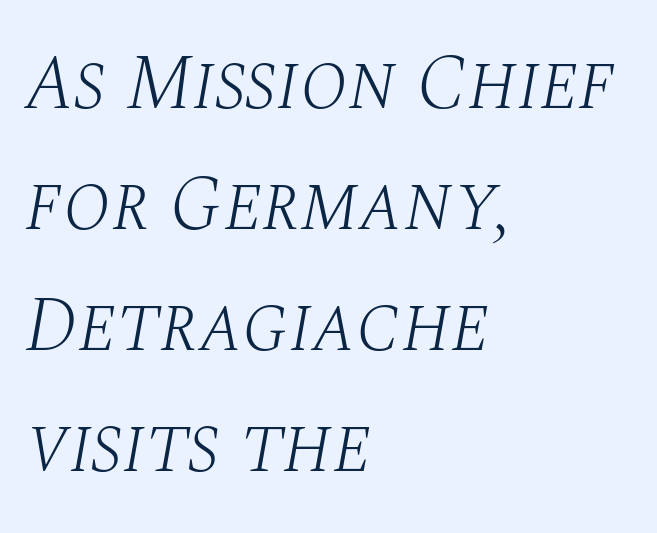
Q: Is the text bold? A: No.
Q: Is the text italic (slanted)? A: Yes, it leans right by about 10 degrees.
Q: Is the typeface a serif or a sans-serif typeface? A: Serif.
Q: Is the text underlined? A: No.
Q: How is the paragraph aligned? A: Left-aligned.
Q: Is the spacing between letters normal or unusually wide? A: Normal.
Q: Is the spacing between lines tight, normal or loose? A: Normal.
Q: Width (condensed, normal, or wide)? A: Normal.
Q: Stroke contrast? A: Medium.
Q: x-height? A: Large.
Q: Monospaced? A: No.
